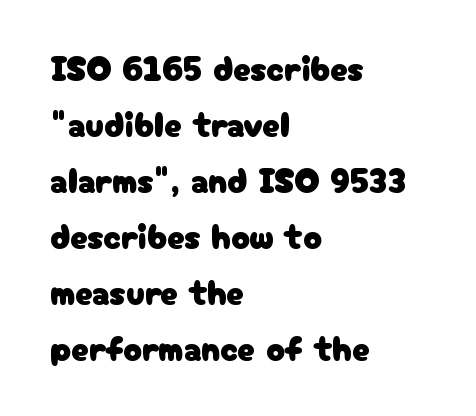
The image shows 35 px sans-serif type, upright; set left-aligned, normal line spacing (1.6x), normal letter spacing, not underlined; low stroke contrast and a medium x-height.
